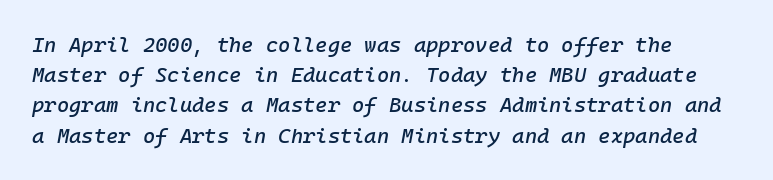
{"italic": "yes", "lean": "right", "slant_degrees": 10, "underline": "no", "line_spacing": "normal", "line_spacing_ratio": 1.44, "letter_spacing": "normal", "letter_spacing_em": 0.0, "glyph_px": 21}
